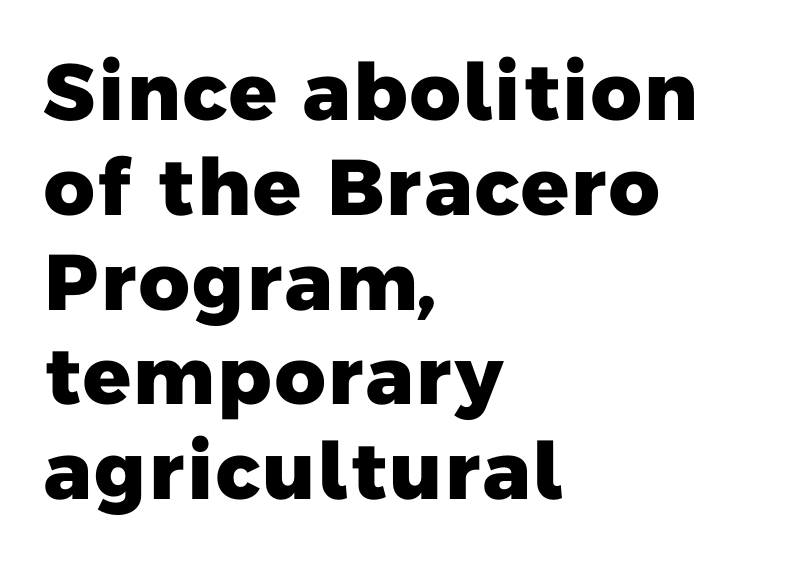
The image shows 79 px heavy sans-serif type; set left-aligned, line spacing 1.2x, normal letter spacing, not underlined; low stroke contrast and a medium x-height.
